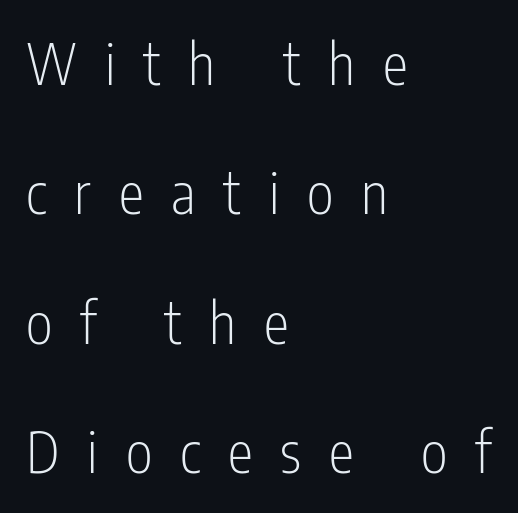
Q: Is the text bold? A: No.
Q: Is the text italic (slanted)? A: No, it is upright.
Q: Is the typeface a serif or a sans-serif typeface? A: Sans-serif.
Q: Is the text underlined? A: No.
Q: How is the paragraph aligned? A: Left-aligned.
Q: Is the spacing between letters normal or unusually wide? A: Unusually wide.
Q: Is the spacing between lines tight, normal or loose? A: Loose.
Q: Width (condensed, normal, or wide)? A: Condensed.
Q: Stroke contrast? A: Low.
Q: x-height? A: Medium.
Q: Monospaced? A: No.
